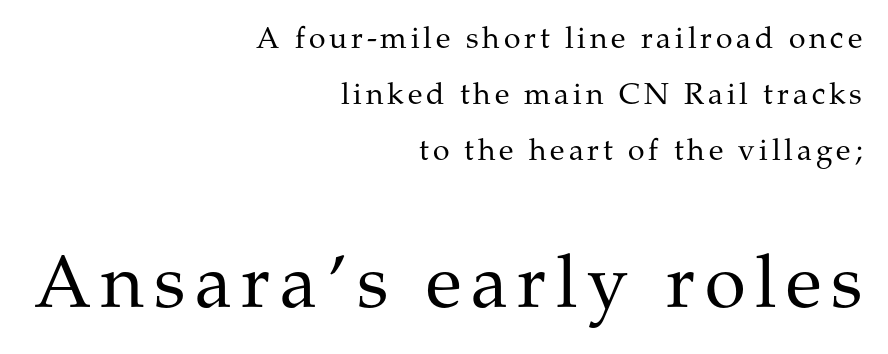
The image shows 74 px regular-weight serif type, upright; set right-aligned, line spacing 1.86x, not underlined; the second (bottom) block is 2.47x larger; medium stroke contrast and a medium x-height.
